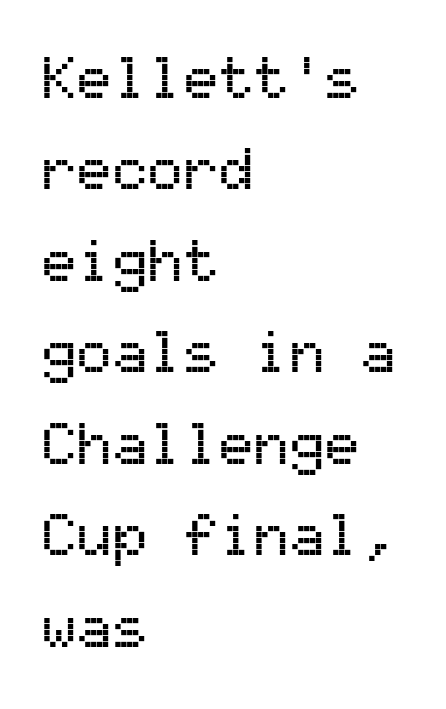
The image shows 59 px sans-serif type, upright, monospaced; set left-aligned, normal line spacing (1.55x), normal letter spacing, not underlined; medium stroke contrast and a medium x-height.
